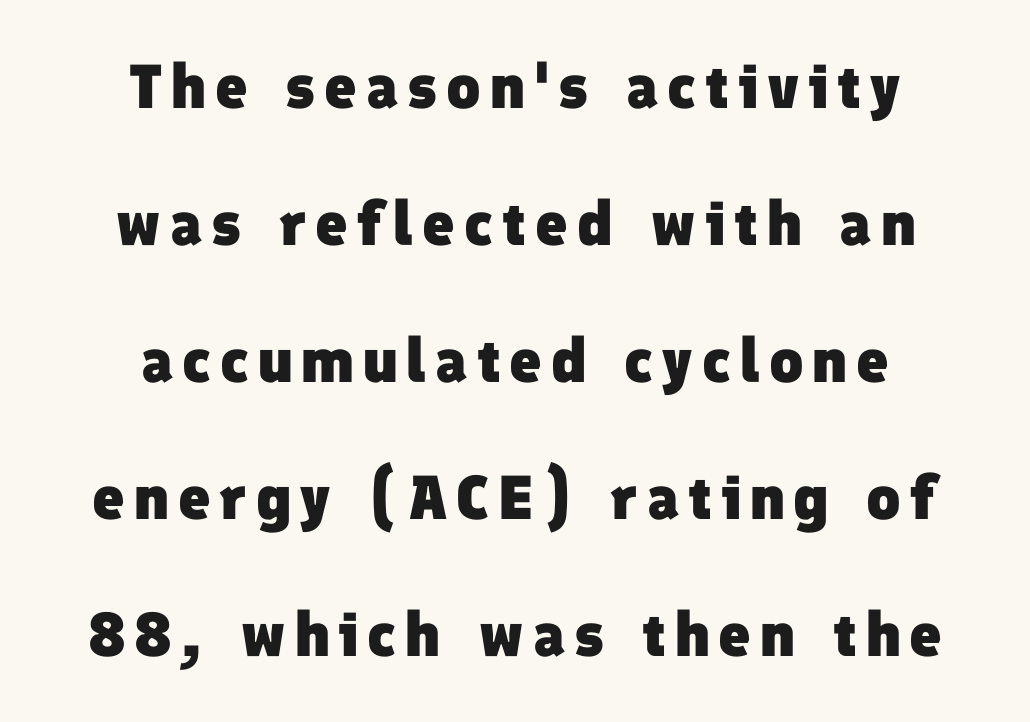
Rows of type keep a wide berth in the vertical direction. Short and long lines alike share a common midpoint. A dark, heavy texture on the line: the type is bold. Quick note: underline off. Each letter keeps its own natural width here, so spacing adapts to shape.
